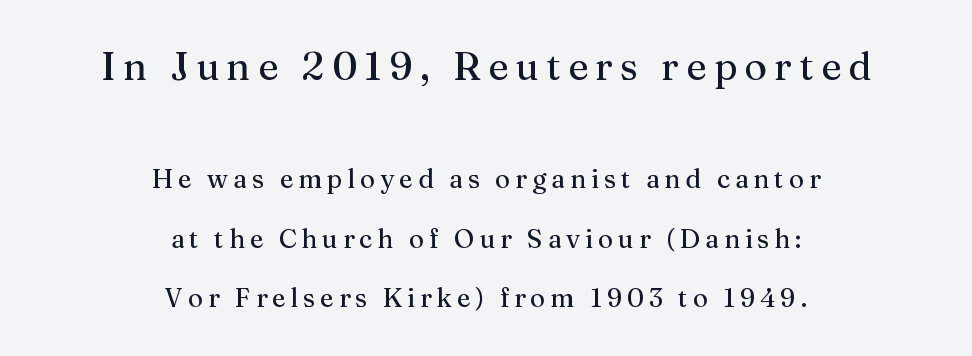
{"serif": "yes", "italic": "no", "bold": "no", "weight": "regular", "width": "normal", "stroke_contrast": "medium", "x_height": "medium", "monospaced": "no", "underline": "no", "align": "center", "line_spacing": "loose", "line_spacing_ratio": 2.3, "larger_block": "first", "size_ratio": 1.5, "glyph_px": 39}
